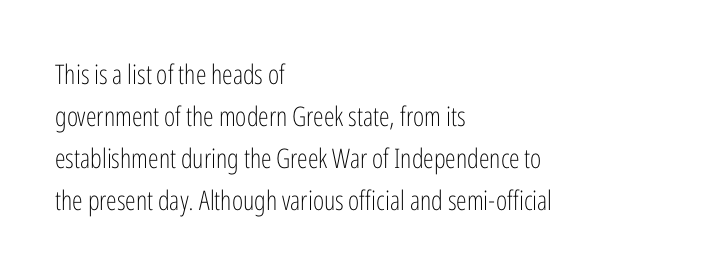
Anything drawn beneath the words? Only blank space. Each word holds together tightly as a unit, with standard inter-letter gaps. Each stroke keeps to a modest, everyday thickness or less. Normally led — the rows are evenly, conventionally spaced. In CSS terms this would be text-align: left. Does the lettering tilt? It doesn't — this is upright.
